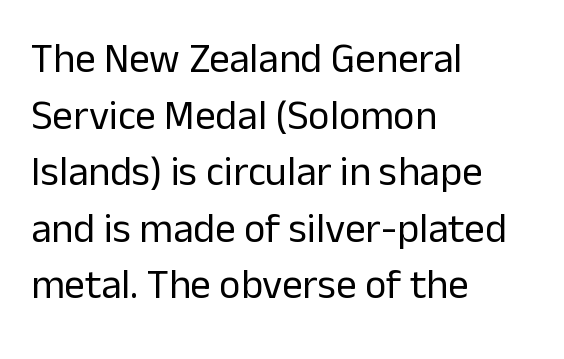
{"serif": "no", "italic": "no", "bold": "no", "weight": "regular", "width": "normal", "stroke_contrast": "low", "x_height": "medium", "monospaced": "no", "underline": "no", "align": "left", "line_spacing": "normal", "line_spacing_ratio": 1.38, "letter_spacing": "normal", "letter_spacing_em": 0.0, "glyph_px": 41}
